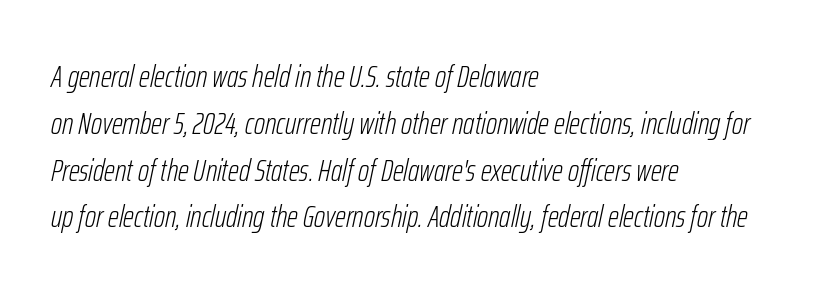
The image shows 31 px light, condensed type, italic (leaning right); set left-aligned, normal line spacing (1.51x), normal letter spacing, not underlined; low stroke contrast and a medium x-height.
